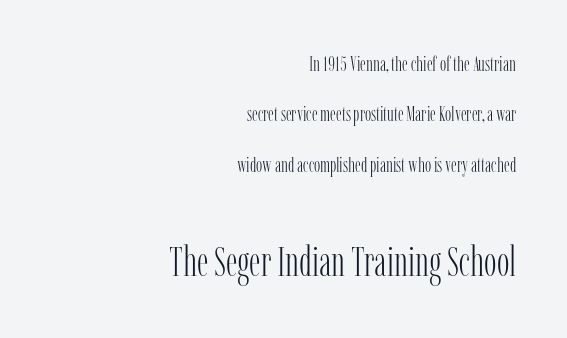
{"serif": "yes", "italic": "no", "bold": "no", "weight": "light", "width": "condensed", "stroke_contrast": "low", "x_height": "medium", "monospaced": "no", "underline": "no", "align": "right", "line_spacing": "loose", "line_spacing_ratio": 2.4, "letter_spacing": "normal", "letter_spacing_em": 0.0, "larger_block": "second", "size_ratio": 2.0, "glyph_px": 42}
